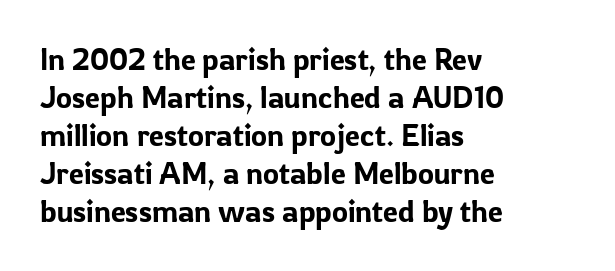
{"serif": "no", "italic": "no", "width": "normal", "stroke_contrast": "low", "x_height": "medium", "monospaced": "no", "underline": "no", "align": "left", "line_spacing": "normal", "line_spacing_ratio": 1.27, "letter_spacing": "normal", "letter_spacing_em": 0.0, "glyph_px": 30}
